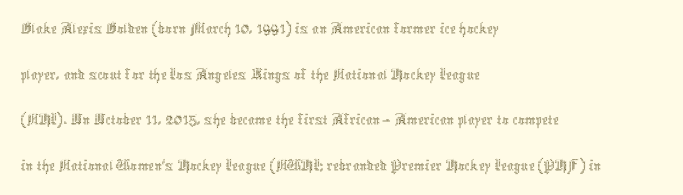
The image shows 34 px thin, condensed type, upright; set left-aligned, normal line spacing (1.34x), normal letter spacing, not underlined; a medium x-height.
